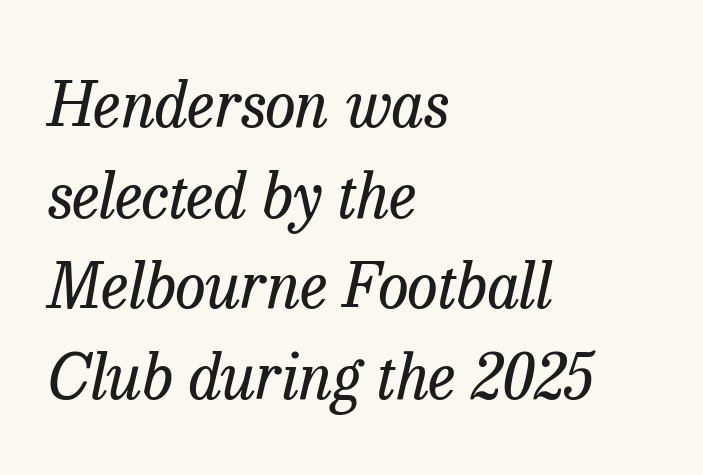
The image shows 62 px regular-weight serif type, italic (leaning right); set left-aligned, normal line spacing (1.46x), normal letter spacing, not underlined; low stroke contrast and a medium x-height.
